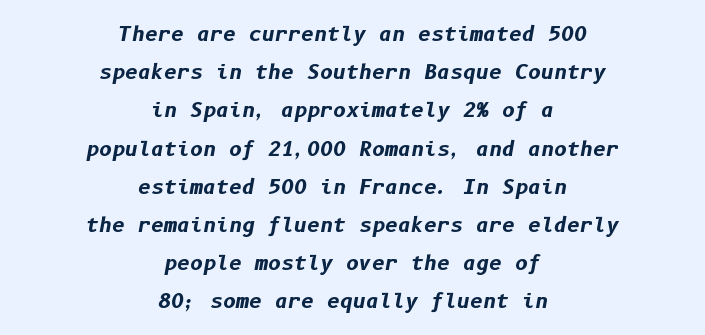
You can tell it's italic because the verticals aren't actually vertical. The letters sit at their default tracking, neither squeezed nor spread. The letters are bold, with thick, heavy strokes. A bare baseline throughout the passage. In terms of leading, this rendering errs on the spacious side. The text block is weighted toward neither margin, spreading evenly from the middle.
